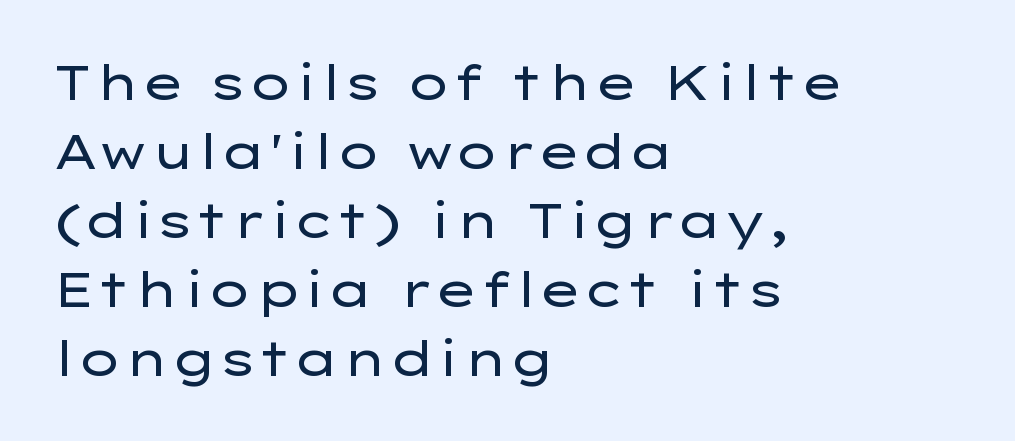
The image shows 48 px regular-weight, wide sans-serif type, upright; set left-aligned, normal line spacing (1.44x), normal letter spacing, not underlined; low stroke contrast and a medium x-height.
